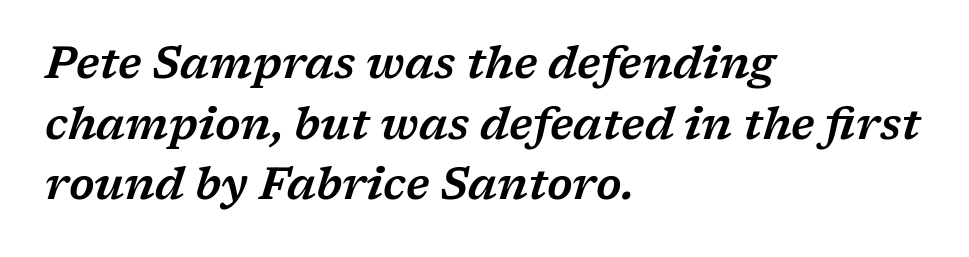
Q: Is the text italic (slanted)? A: Yes, it leans right by about 17 degrees.
Q: Is the typeface a serif or a sans-serif typeface? A: Serif.
Q: Is the text underlined? A: No.
Q: How is the paragraph aligned? A: Left-aligned.
Q: Is the spacing between letters normal or unusually wide? A: Normal.
Q: Is the spacing between lines tight, normal or loose? A: Normal.
Q: Width (condensed, normal, or wide)? A: Wide.
Q: Stroke contrast? A: Low.
Q: x-height? A: Medium.
Q: Monospaced? A: No.
